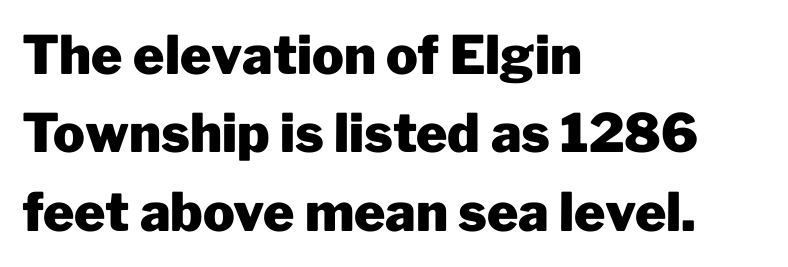
Q: Is the text bold? A: Yes.
Q: Is the text italic (slanted)? A: No, it is upright.
Q: Is the typeface a serif or a sans-serif typeface? A: Sans-serif.
Q: Is the text underlined? A: No.
Q: How is the paragraph aligned? A: Left-aligned.
Q: Is the spacing between letters normal or unusually wide? A: Normal.
Q: Is the spacing between lines tight, normal or loose? A: Normal.
Q: Width (condensed, normal, or wide)? A: Normal.
Q: Stroke contrast? A: Low.
Q: x-height? A: Medium.
Q: Monospaced? A: No.
